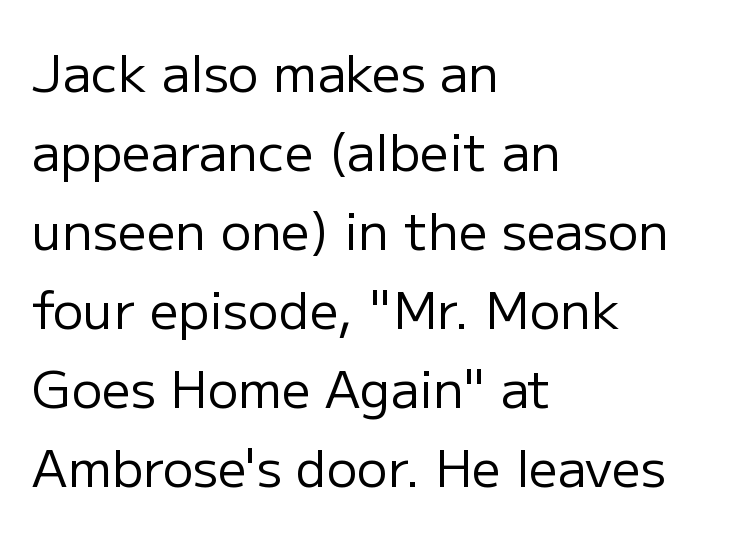
Q: Is the text bold? A: No.
Q: Is the text italic (slanted)? A: No, it is upright.
Q: Is the typeface a serif or a sans-serif typeface? A: Sans-serif.
Q: Is the text underlined? A: No.
Q: How is the paragraph aligned? A: Left-aligned.
Q: Is the spacing between letters normal or unusually wide? A: Normal.
Q: Is the spacing between lines tight, normal or loose? A: Normal.
Q: Width (condensed, normal, or wide)? A: Normal.
Q: Stroke contrast? A: Low.
Q: x-height? A: Medium.
Q: Monospaced? A: No.
